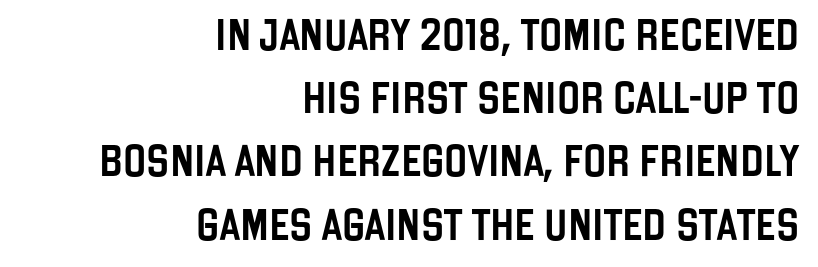
Characters follow at the spacing the type designer built in. Plain, unruled lines of type. Rows of type keep a wide berth in the vertical direction. Italic: no, the glyphs are upright roman. Nothing sits at the stroke ends, so this counts as sans-serif.
